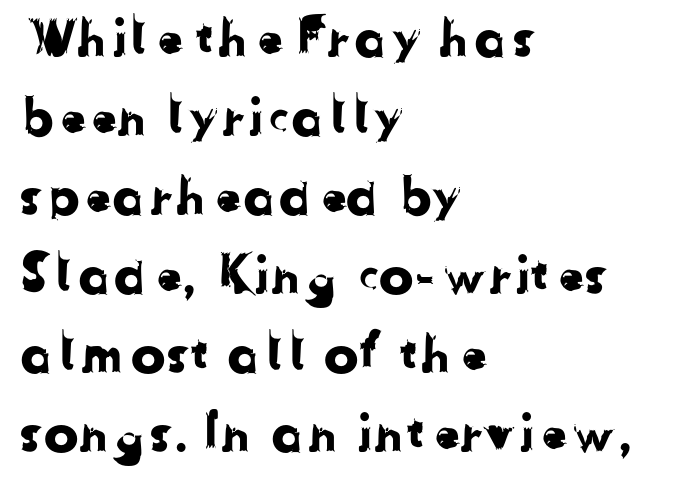
Q: Is the typeface a serif or a sans-serif typeface? A: Sans-serif.
Q: Is the text underlined? A: No.
Q: How is the paragraph aligned? A: Left-aligned.
Q: Is the spacing between letters normal or unusually wide? A: Normal.
Q: Is the spacing between lines tight, normal or loose? A: Normal.
Q: Width (condensed, normal, or wide)? A: Normal.
Q: Stroke contrast? A: Low.
Q: x-height? A: Medium.
Q: Monospaced? A: No.
